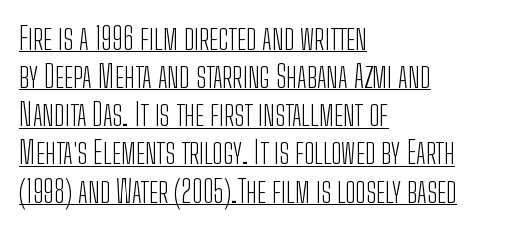
The image shows 31 px light, condensed sans-serif type, upright; set left-aligned, line spacing 1.23x, normal letter spacing, underlined; low stroke contrast and a medium x-height.
